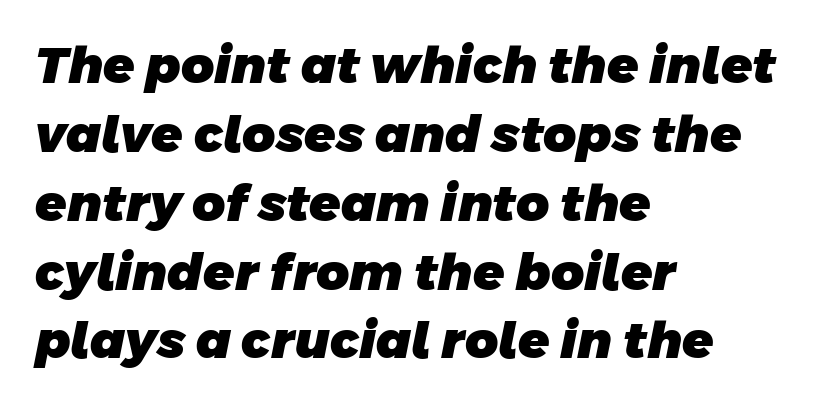
{"serif": "no", "bold": "yes", "weight": "heavy", "width": "normal", "stroke_contrast": "low", "x_height": "large", "monospaced": "no", "underline": "no", "align": "left", "line_spacing": "normal", "line_spacing_ratio": 1.35, "letter_spacing": "normal", "letter_spacing_em": 0.0, "glyph_px": 51}
